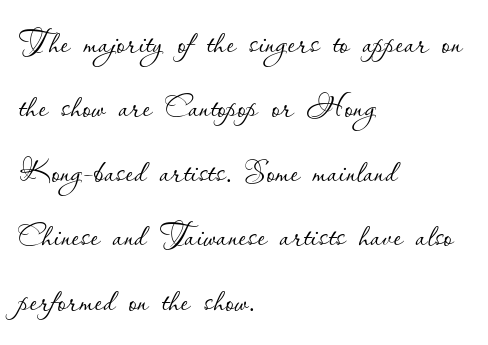
{"bold": "no", "weight": "thin", "width": "normal", "stroke_contrast": "low", "x_height": "small", "monospaced": "no", "underline": "no", "align": "left", "line_spacing": "normal", "line_spacing_ratio": 1.5, "letter_spacing": "normal", "letter_spacing_em": 0.0, "glyph_px": 43}
